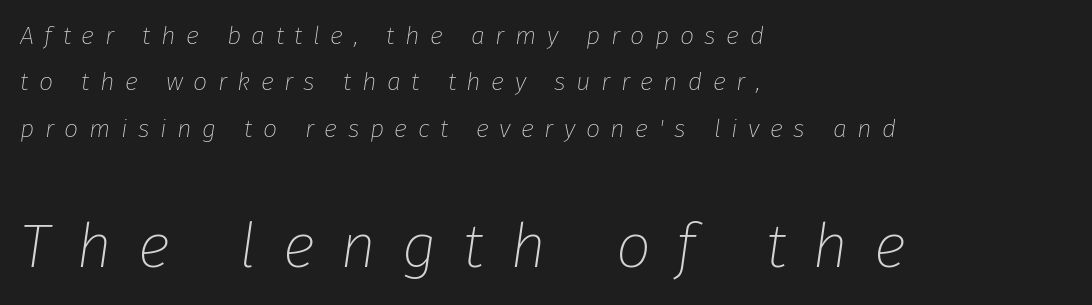
Q: Is the text bold? A: No.
Q: Is the text italic (slanted)? A: Yes, it leans right by about 8 degrees.
Q: Is the text underlined? A: No.
Q: How is the paragraph aligned? A: Left-aligned.
Q: Is the spacing between letters normal or unusually wide? A: Unusually wide.
Q: Which block of text is set in a larger size, the first (top) or the second (bottom)? A: The second (bottom) one.
Q: Width (condensed, normal, or wide)? A: Normal.
Q: Stroke contrast? A: Low.
Q: x-height? A: Medium.
Q: Monospaced? A: No.
